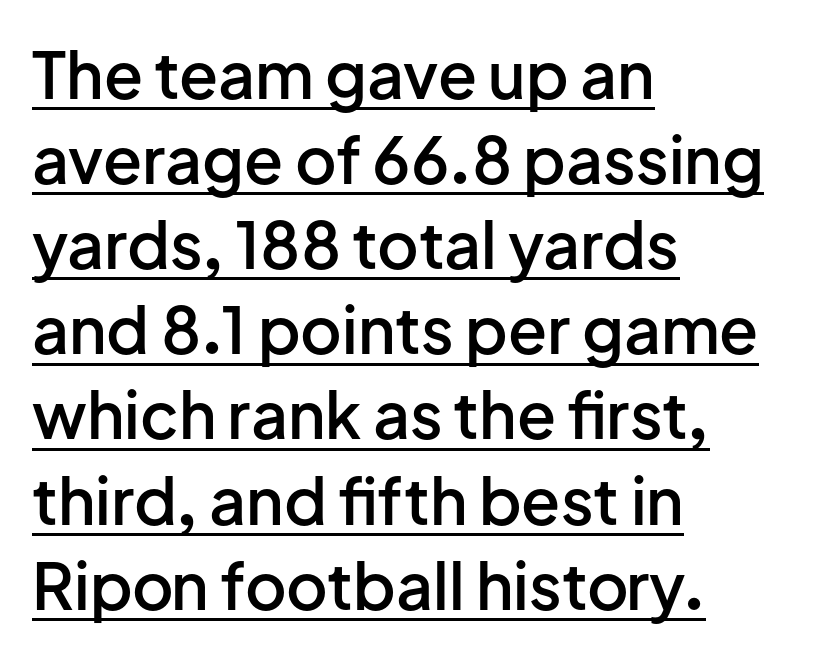
Serifs: no, the terminals of the letterforms are clean. The type is set solid horizontally, with unmodified tracking. The face used here is proportionally spaced, like ordinary book or web type. The typesetter has applied underlining to the passage shown. Reading down the column, the eye jumps a familiar distance to each next line. Typographic density is moderately raised because the face is semibold.
